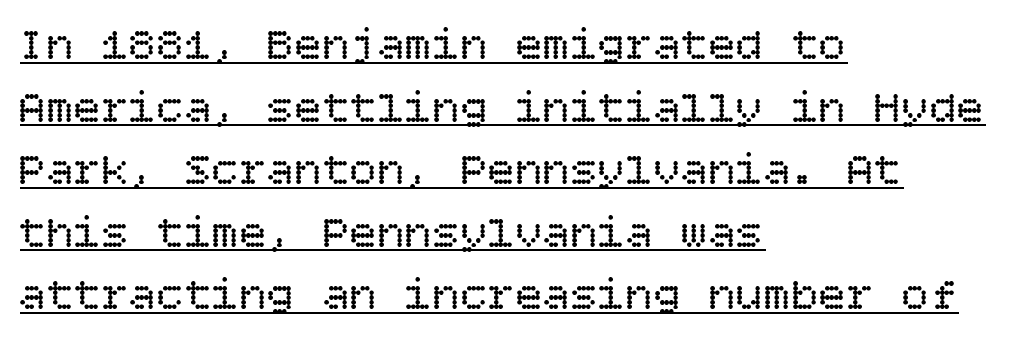
Q: Is the text bold? A: No.
Q: Is the text italic (slanted)? A: No, it is upright.
Q: Is the text underlined? A: Yes.
Q: How is the paragraph aligned? A: Left-aligned.
Q: Is the spacing between letters normal or unusually wide? A: Normal.
Q: Is the spacing between lines tight, normal or loose? A: Normal.
Q: Width (condensed, normal, or wide)? A: Normal.
Q: Stroke contrast? A: Low.
Q: x-height? A: Large.
